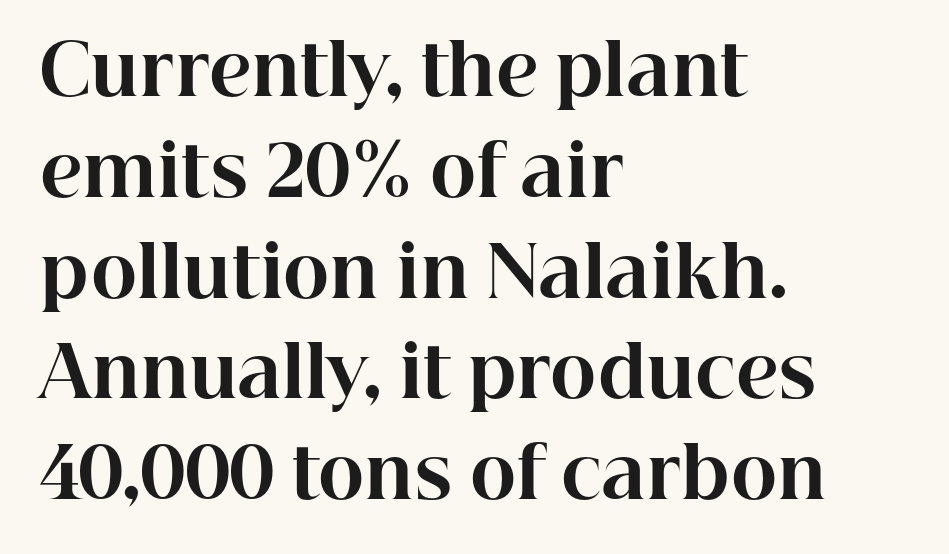
Q: Is the text bold? A: Yes.
Q: Is the text italic (slanted)? A: No, it is upright.
Q: Is the typeface a serif or a sans-serif typeface? A: Serif.
Q: Is the text underlined? A: No.
Q: How is the paragraph aligned? A: Left-aligned.
Q: Is the spacing between letters normal or unusually wide? A: Normal.
Q: Is the spacing between lines tight, normal or loose? A: Normal.
Q: Width (condensed, normal, or wide)? A: Normal.
Q: Stroke contrast? A: High.
Q: x-height? A: Medium.
Q: Monospaced? A: No.
